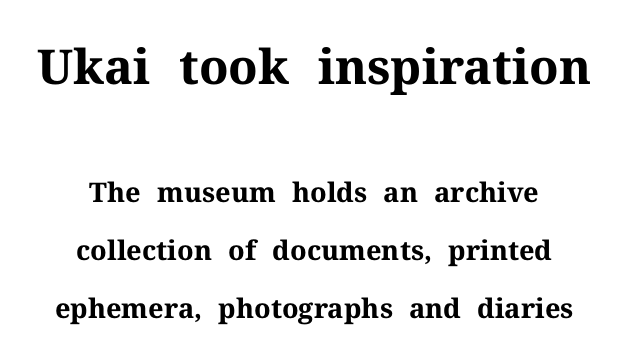
These lines are composed in type with serifs. Baseline-to-baseline distance is far greater than the letter height. Letters rest on an invisible, unmarked baseline. Spacing between characters is what you'd get straight out of the box. Each letter keeps its own natural width here, so spacing adapts to shape.
